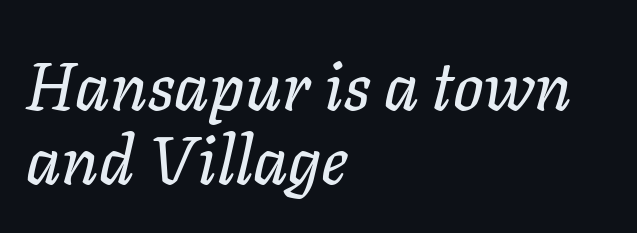
The image shows 67 px text type, italic (leaning right); set left-aligned, tight line spacing (1.11x), normal letter spacing, not underlined; low stroke contrast and a medium x-height.
